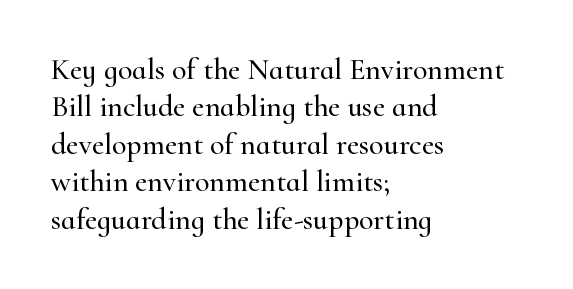
Q: Is the text italic (slanted)? A: No, it is upright.
Q: Is the typeface a serif or a sans-serif typeface? A: Serif.
Q: Is the text underlined? A: No.
Q: How is the paragraph aligned? A: Left-aligned.
Q: Is the spacing between letters normal or unusually wide? A: Normal.
Q: Is the spacing between lines tight, normal or loose? A: Normal.
Q: Width (condensed, normal, or wide)? A: Normal.
Q: Stroke contrast? A: High.
Q: x-height? A: Small.
Q: Monospaced? A: No.
